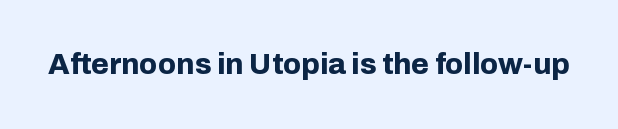
{"serif": "no", "italic": "no", "bold": "yes", "weight": "bold", "width": "normal", "stroke_contrast": "low", "x_height": "medium", "monospaced": "no", "underline": "no", "letter_spacing": "normal", "letter_spacing_em": 0.0, "glyph_px": 29}
